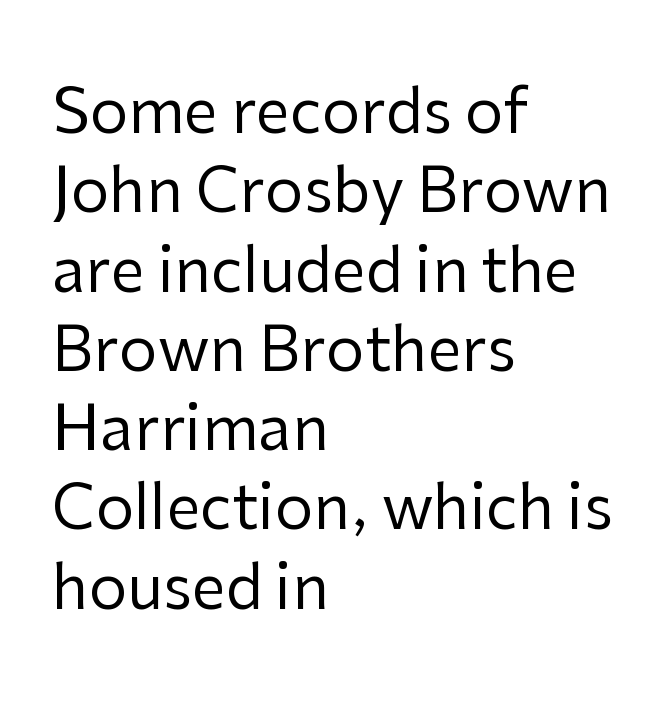
The image shows 61 px regular-weight sans-serif type, upright; set left-aligned, normal line spacing (1.3x), normal letter spacing, not underlined; low stroke contrast and a medium x-height.
